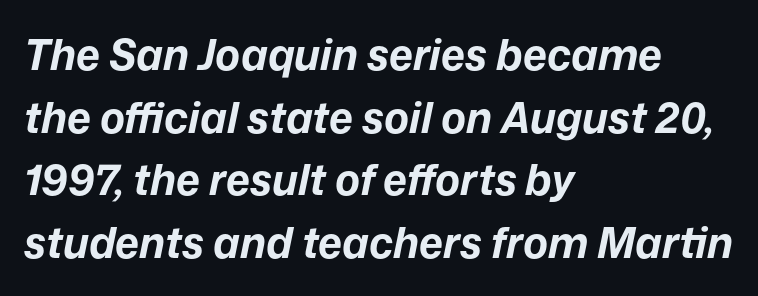
If you drew a line through each stem, it would be angled. Each row of text sits above clean, open space. Notice how the passage keeps a crisp vertical edge on the left only. On the weight axis this lands at bold, roughly 700. These lines are rendered in a variable-pitch font.
